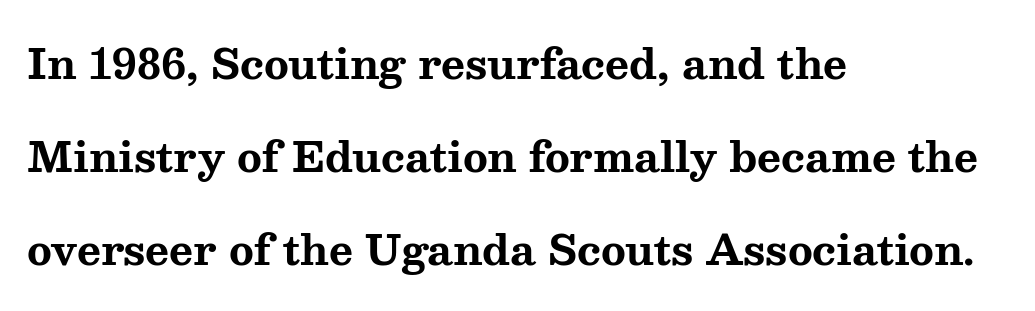
The image shows 41 px bold, wide serif type, upright; set left-aligned, loose line spacing (2.27x), normal letter spacing, not underlined; medium stroke contrast and a medium x-height.
